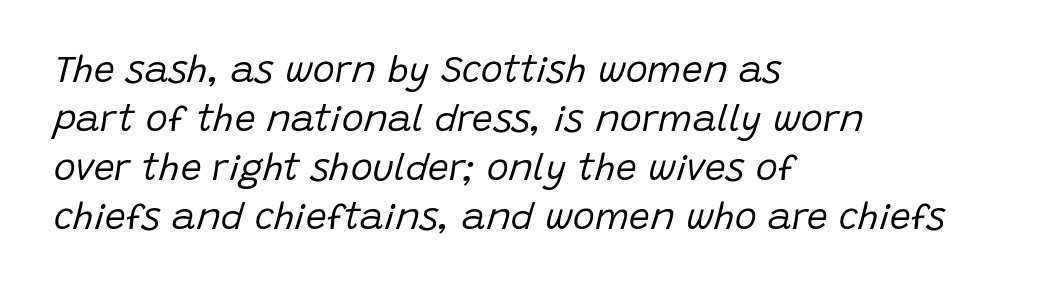
The image shows 37 px regular-weight type, italic (leaning right); set left-aligned, normal line spacing (1.32x), normal letter spacing, not underlined; low stroke contrast and a large x-height.
